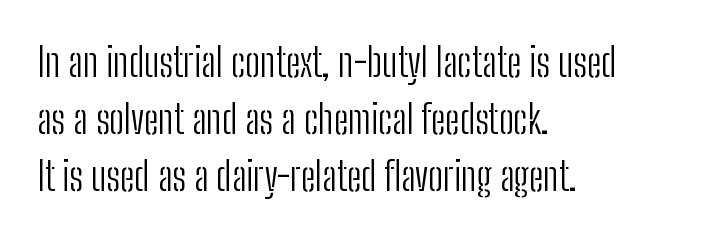
The image shows 40 px light, condensed sans-serif type, upright; set left-aligned, normal line spacing (1.43x), normal letter spacing, not underlined; low stroke contrast and a medium x-height.
